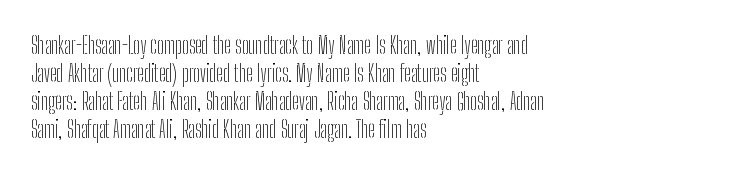
Q: Is the text bold? A: No.
Q: Is the text italic (slanted)? A: No, it is upright.
Q: Is the text underlined? A: No.
Q: How is the paragraph aligned? A: Left-aligned.
Q: Is the spacing between letters normal or unusually wide? A: Normal.
